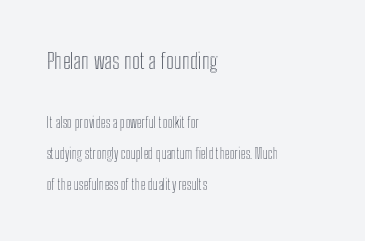
The image shows 22 px text type, upright; set left-aligned, loose line spacing (2.23x), normal letter spacing, not underlined; the first (top) block is 1.57x larger.
